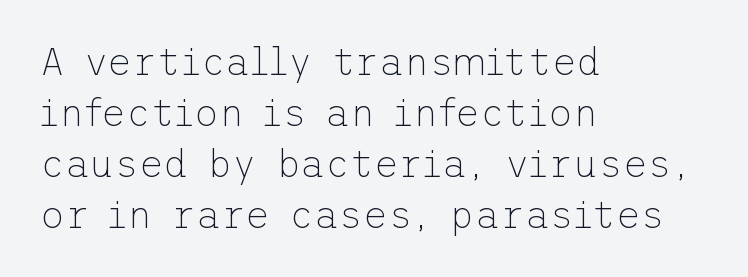
The image shows 38 px thin sans-serif type, upright; set left-aligned, normal line spacing (1.34x), normal letter spacing, not underlined; low stroke contrast and a medium x-height.
